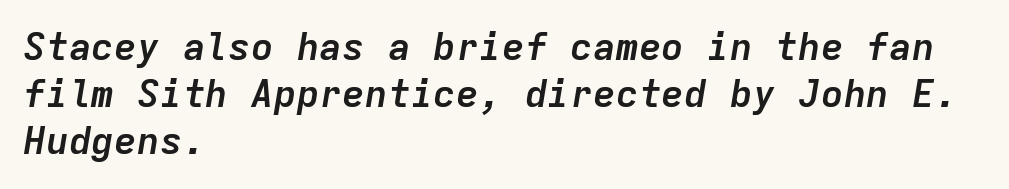
Q: Is the text bold? A: Yes.
Q: Is the text italic (slanted)? A: Yes, it leans right by about 9 degrees.
Q: Is the text underlined? A: No.
Q: How is the paragraph aligned? A: Left-aligned.
Q: Is the spacing between letters normal or unusually wide? A: Normal.
Q: Width (condensed, normal, or wide)? A: Normal.
Q: Stroke contrast? A: Low.
Q: x-height? A: Medium.
Q: Monospaced? A: Yes.
